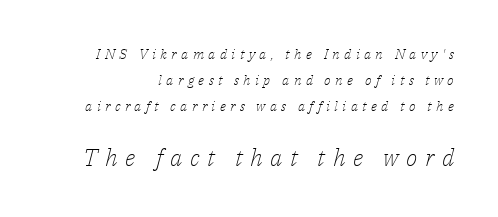
The specimen reads as italic at a glance. A clean baseline with only descenders dipping below it. The line texture is sparse and dotted thanks to wide tracking. Stems and bowls with no extra thickness — not bold. The designer gave the closing block more size than the opening block.
